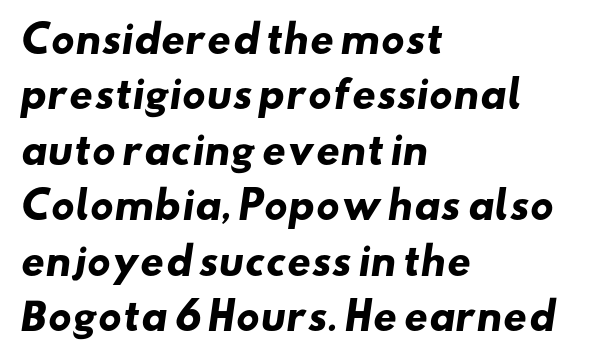
{"serif": "no", "bold": "yes", "weight": "heavy", "width": "wide", "stroke_contrast": "low", "x_height": "small", "monospaced": "no", "underline": "no", "align": "left", "line_spacing": "normal", "line_spacing_ratio": 1.5, "letter_spacing": "normal", "letter_spacing_em": 0.0, "glyph_px": 37}
